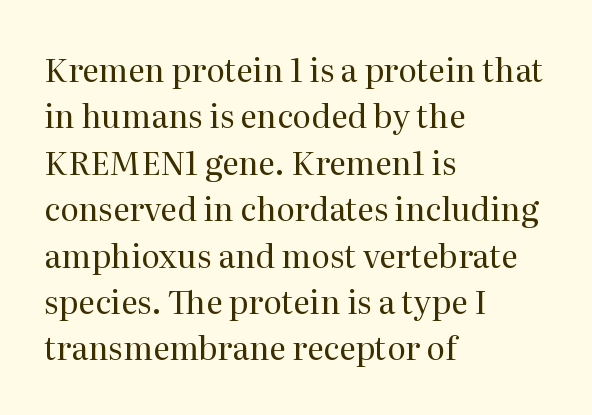
Q: Is the text bold? A: No.
Q: Is the text italic (slanted)? A: No, it is upright.
Q: Is the typeface a serif or a sans-serif typeface? A: Serif.
Q: Is the text underlined? A: No.
Q: How is the paragraph aligned? A: Left-aligned.
Q: Is the spacing between letters normal or unusually wide? A: Normal.
Q: Is the spacing between lines tight, normal or loose? A: Normal.
Q: Width (condensed, normal, or wide)? A: Normal.
Q: Stroke contrast? A: Medium.
Q: x-height? A: Medium.
Q: Monospaced? A: No.
